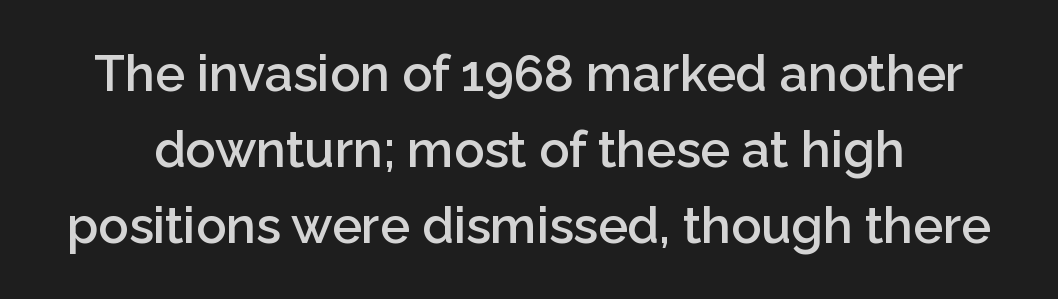
Q: Is the text bold? A: Semi-bold.
Q: Is the text italic (slanted)? A: No, it is upright.
Q: Is the typeface a serif or a sans-serif typeface? A: Sans-serif.
Q: Is the text underlined? A: No.
Q: Is the spacing between letters normal or unusually wide? A: Normal.
Q: Is the spacing between lines tight, normal or loose? A: Normal.
Q: Width (condensed, normal, or wide)? A: Normal.
Q: Stroke contrast? A: Low.
Q: x-height? A: Medium.
Q: Monospaced? A: No.
